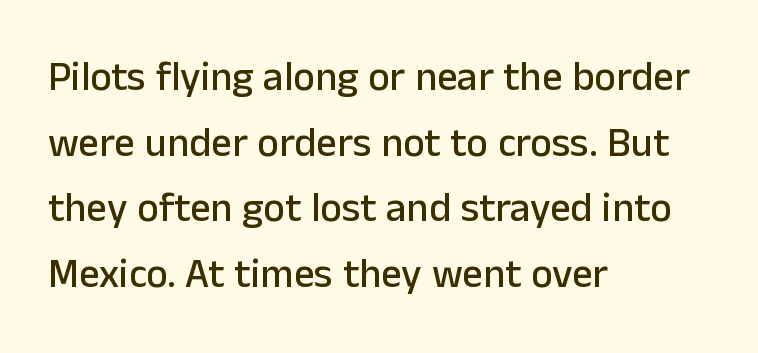
Is this a fixed-width face? No — the glyphs have proportional, varying widths. The specimen reads as upright at a glance. One-word summary of the alignment: left. Short note: letters normally spaced. Anything drawn beneath the words? Only blank space.
